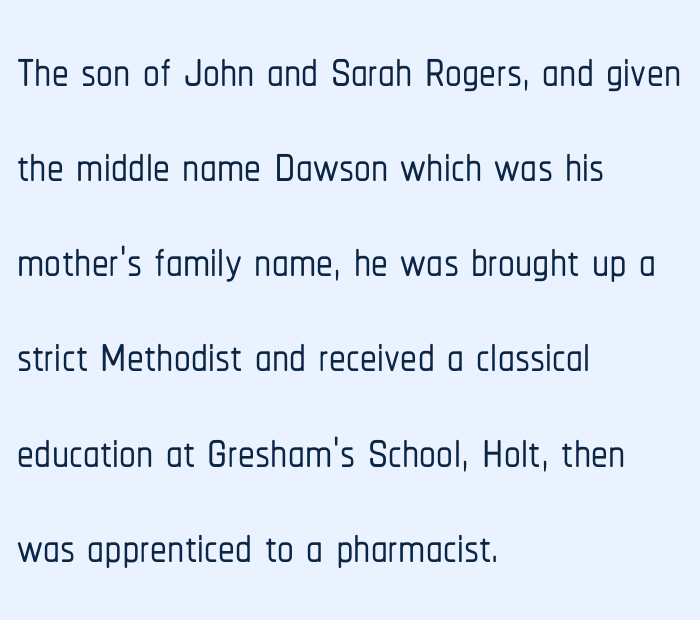
Has an underline been added? It has not. Nobody touched the tracking dial on this one. The specimen reads as upright at a glance. To sum up the face: it is a sans, with no serifs.
